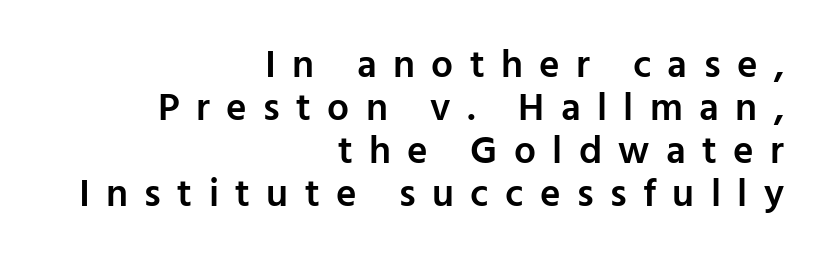
{"serif": "no", "italic": "no", "bold": "semi", "weight": "semibold", "width": "normal", "stroke_contrast": "low", "x_height": "medium", "monospaced": "no", "underline": "no", "align": "right", "line_spacing": "tight", "line_spacing_ratio": 1.1, "letter_spacing": "wide", "letter_spacing_em": 0.42, "glyph_px": 39}
